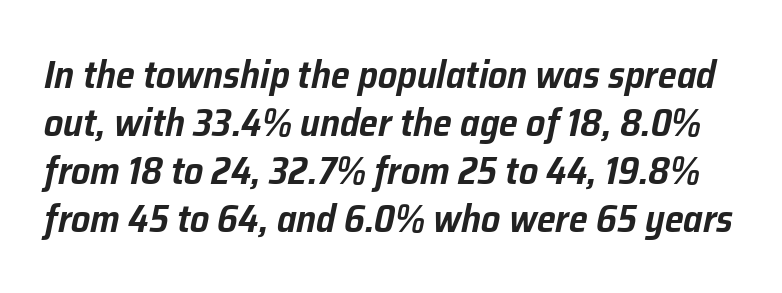
The image shows 38 px text type, italic (leaning right); set normal line spacing (1.26x), normal letter spacing, not underlined; low stroke contrast and a medium x-height.
